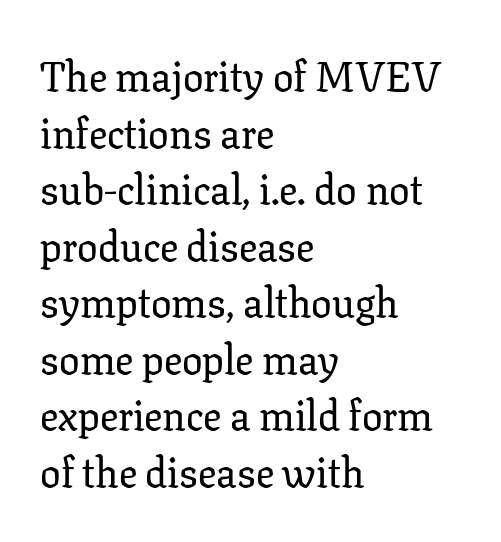
The image shows 41 px serif type, upright; set left-aligned, normal line spacing (1.38x), normal letter spacing, not underlined; low stroke contrast and a medium x-height.
